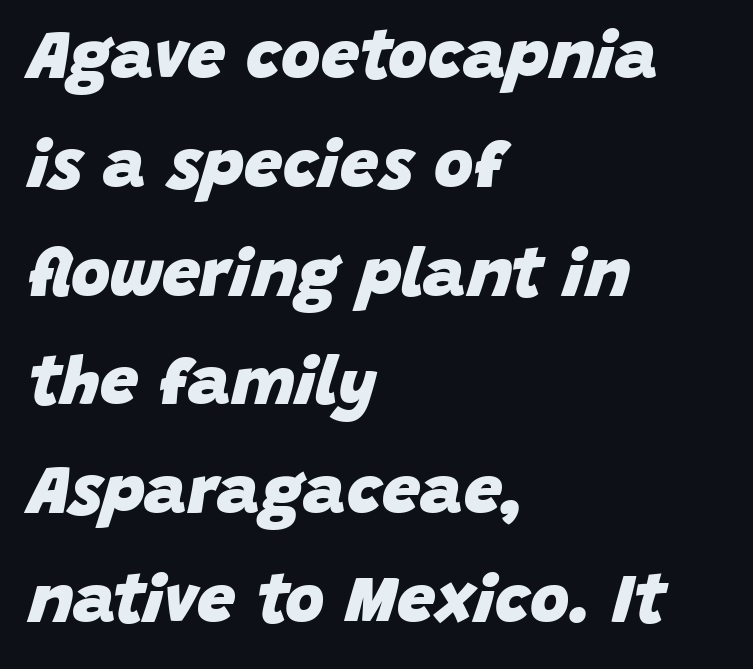
Weight check: bold — yes, fully. Leading matches the norm, producing a regular column. You could not count columns in this text — the font is proportionally spaced. Does extra space separate the letters? No, they use regular spacing. Does the lettering tilt? It does — this is italic.
